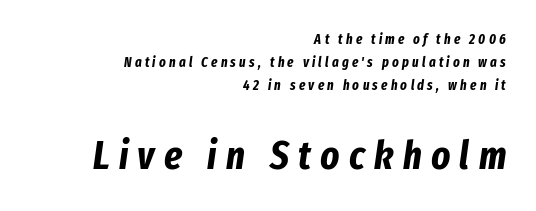
Q: Is the text bold? A: Yes.
Q: Is the text italic (slanted)? A: Yes, it leans right by about 8 degrees.
Q: Is the text underlined? A: No.
Q: How is the paragraph aligned? A: Right-aligned.
Q: Is the spacing between letters normal or unusually wide? A: Unusually wide.
Q: Is the spacing between lines tight, normal or loose? A: Normal.
Q: Which block of text is set in a larger size, the first (top) or the second (bottom)? A: The second (bottom) one.
Q: Width (condensed, normal, or wide)? A: Condensed.
Q: Stroke contrast? A: Low.
Q: x-height? A: Medium.
Q: Monospaced? A: No.
